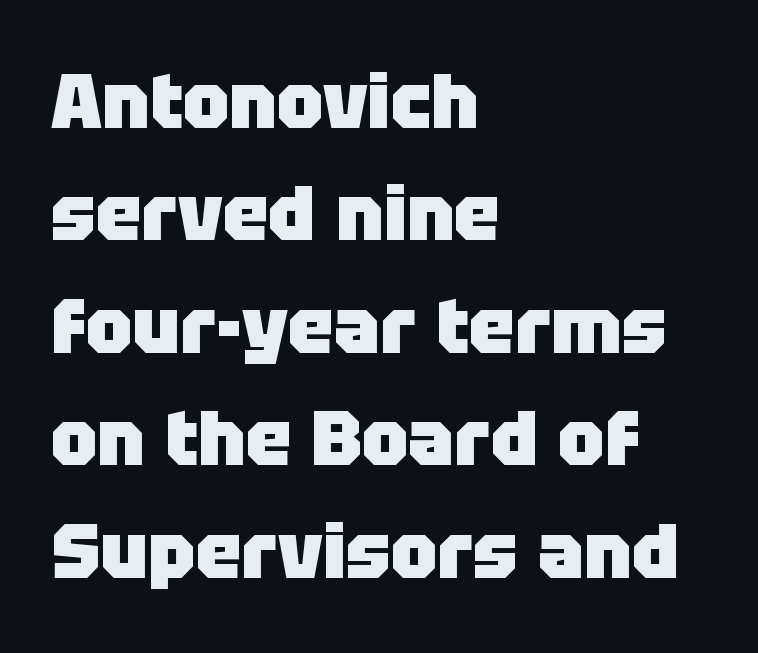
The letters carry no serifs — their stems end cleanly without finishing strokes. The line texture is even and compact thanks to regular tracking. Letters rest on an invisible, unmarked baseline. Do the letters lean? They stand straight. What's the leading like? Ordinary, nothing unusual. Every letter is thick-stroked: bold, no question.
